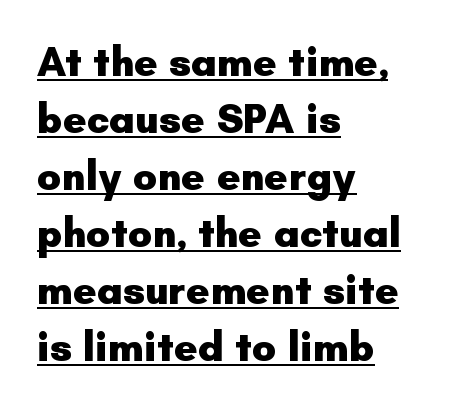
The image shows 41 px heavy sans-serif type, upright; set left-aligned, normal line spacing (1.39x), normal letter spacing, underlined; low stroke contrast and a small x-height.
